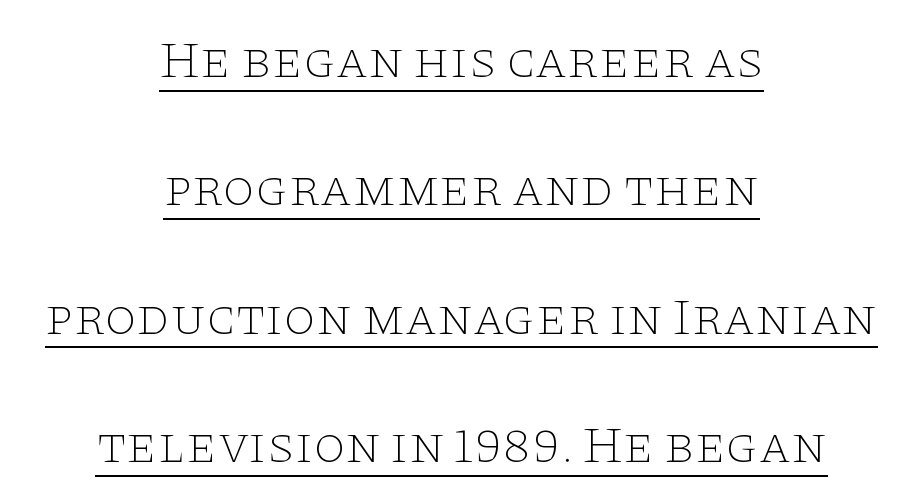
The image shows 52 px thin, wide serif type, upright; set centered, loose line spacing (2.47x), normal letter spacing, underlined; low stroke contrast and a large x-height.
